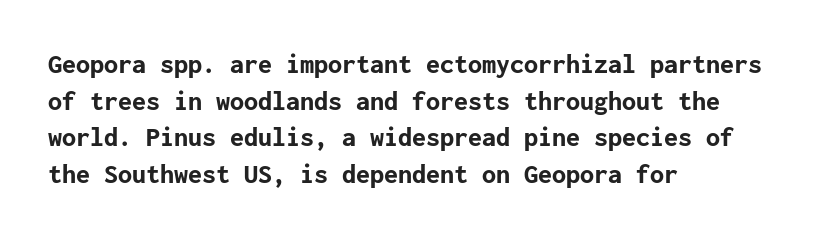
Honestly, there is no underline to notice here at all. The text was rendered using a sans face with plain stroke endings. You can tell it's not italic because the verticals are truly vertical. These lines sit exactly where default settings would place them.
